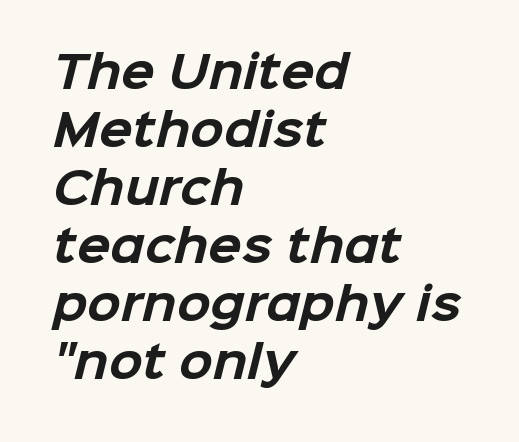
The image shows 44 px bold sans-serif type; set left-aligned, normal line spacing (1.32x), normal letter spacing, not underlined; low stroke contrast and a medium x-height.
